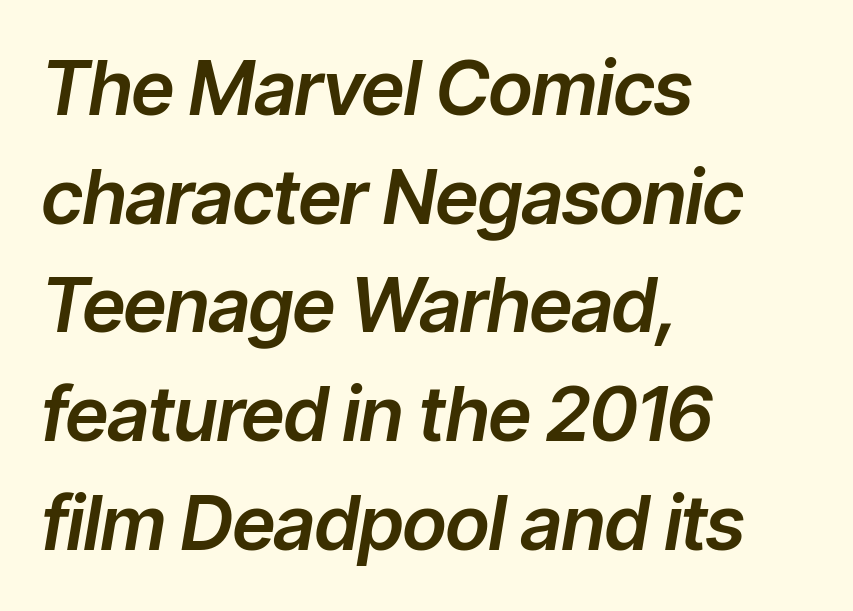
The block of text has a typical density, with ordinary space between rows. All the whitespace from short lines collects on the right. The baseline area is clear. The glyphs look as if they've been sheared to an angle.
